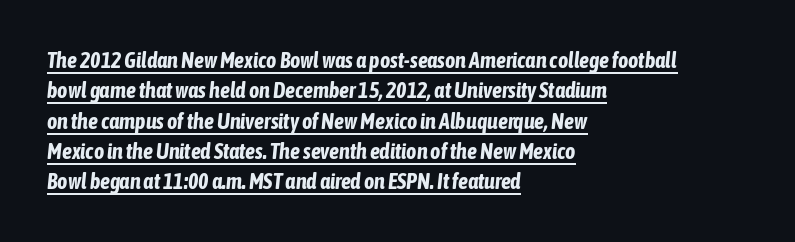
{"italic": "yes", "lean": "right", "slant_degrees": 6, "bold": "yes", "underline": "yes", "align": "left", "line_spacing": "normal", "line_spacing_ratio": 1.38, "letter_spacing": "normal", "letter_spacing_em": 0.0, "glyph_px": 22}
